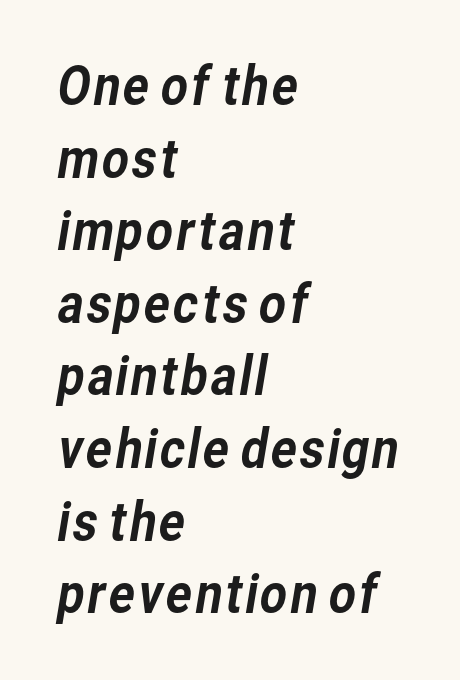
Q: Is the typeface a serif or a sans-serif typeface? A: Sans-serif.
Q: Is the text underlined? A: No.
Q: How is the paragraph aligned? A: Left-aligned.
Q: Is the spacing between letters normal or unusually wide? A: Normal.
Q: Is the spacing between lines tight, normal or loose? A: Normal.
Q: Width (condensed, normal, or wide)? A: Normal.
Q: Stroke contrast? A: Low.
Q: x-height? A: Medium.
Q: Monospaced? A: No.
